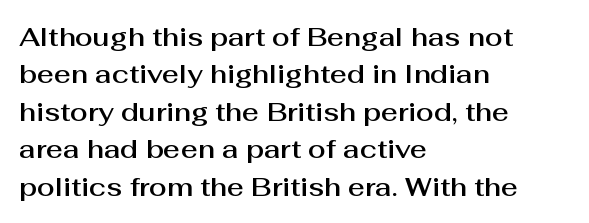
Q: Is the text italic (slanted)? A: No, it is upright.
Q: Is the text underlined? A: No.
Q: How is the paragraph aligned? A: Left-aligned.
Q: Is the spacing between letters normal or unusually wide? A: Normal.
Q: Is the spacing between lines tight, normal or loose? A: Normal.
